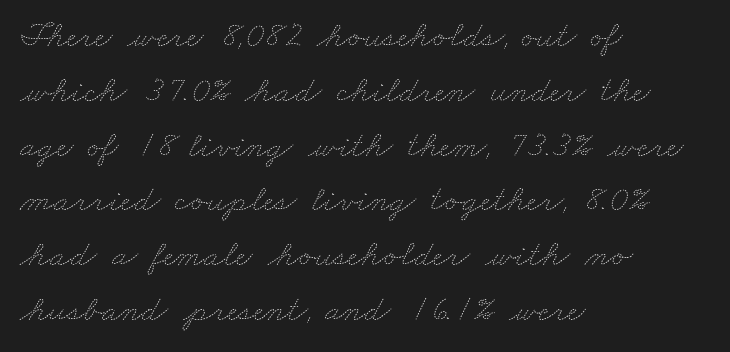
The image shows 37 px thin, wide type; set left-aligned, normal line spacing (1.48x), normal letter spacing, not underlined; medium stroke contrast and a small x-height.
